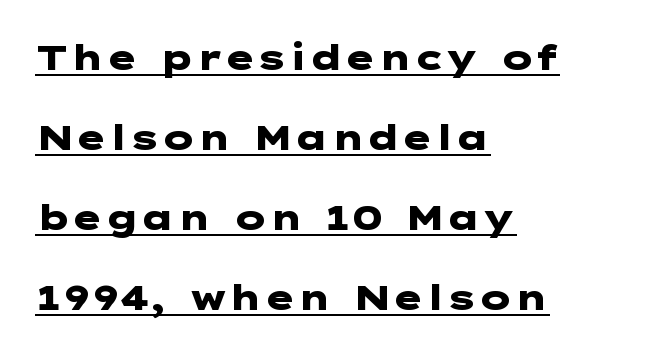
Reading down the block, your eye returns to a fixed left position each line. Baseline-to-baseline distance is far greater than the letter height. This sample uses plain, unmodified letter spacing. Is the type bold? Yes — the strokes are clearly thick and heavy. The letters stand upright; this is a roman face. Each line of the rendering has a horizontal stroke beneath the glyphs.
